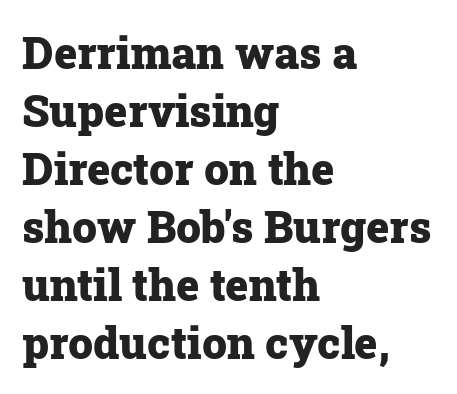
The image shows 44 px heavy serif type, upright; set left-aligned, normal line spacing (1.32x), normal letter spacing, not underlined; low stroke contrast and a medium x-height.
